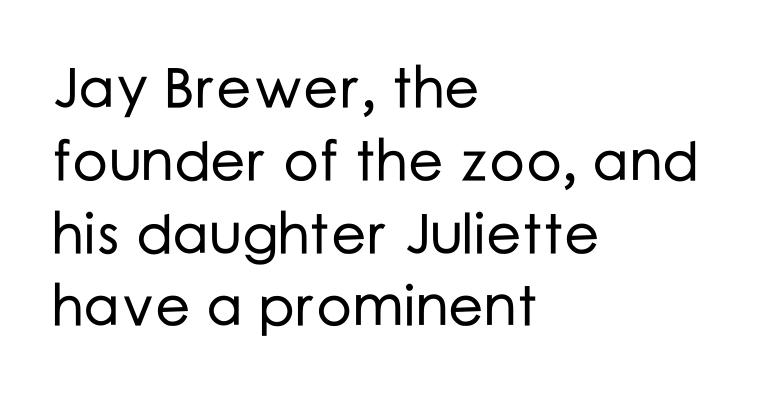
The image shows 56 px sans-serif type, upright; set left-aligned, normal line spacing (1.3x), normal letter spacing, not underlined; low stroke contrast and a medium x-height.
